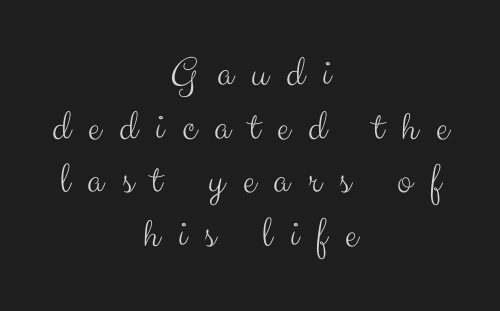
{"serif": "no", "bold": "no", "weight": "light", "width": "normal", "stroke_contrast": "medium", "x_height": "small", "monospaced": "no", "underline": "no", "align": "center", "line_spacing_ratio": 1.22, "letter_spacing": "wide", "letter_spacing_em": 0.42, "glyph_px": 44}
